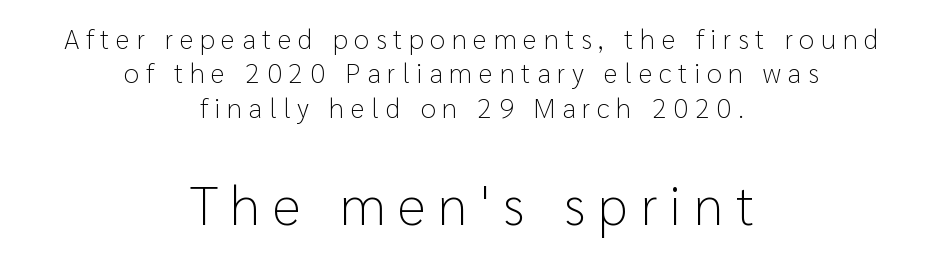
{"serif": "no", "italic": "no", "bold": "no", "weight": "light", "width": "normal", "stroke_contrast": "low", "x_height": "medium", "monospaced": "no", "underline": "no", "align": "center", "line_spacing_ratio": 1.23, "letter_spacing": "wide", "letter_spacing_em": 0.23, "larger_block": "second", "size_ratio": 1.96, "glyph_px": 55}
